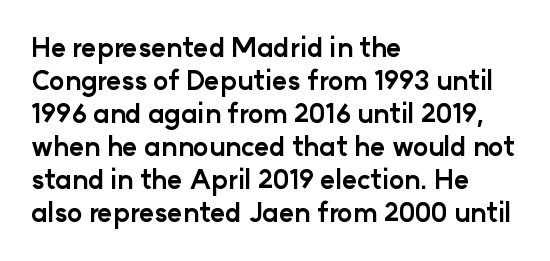
{"italic": "no", "bold": "yes", "underline": "no", "align": "left", "line_spacing": "normal", "line_spacing_ratio": 1.27, "letter_spacing": "normal", "letter_spacing_em": 0.0, "glyph_px": 26}
